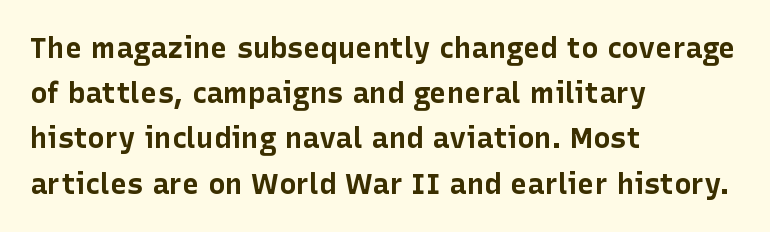
The image shows 29 px bold sans-serif type, upright; set left-aligned, normal line spacing (1.56x), normal letter spacing, not underlined; low stroke contrast and a medium x-height.
